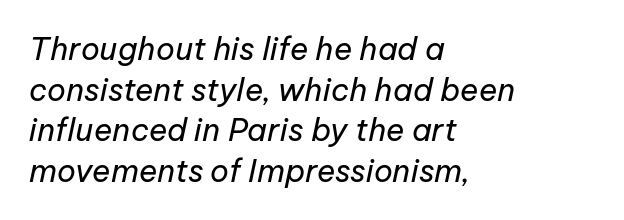
The specimen omits any rule beneath the text block's lines. Is the type slanted? Yes — the strokes lean at a clear angle. The compositor pushed each line to the left boundary. Varying glyph widths throughout — classic text-font behaviour. The letters sit at their default tracking, neither squeezed nor spread.
